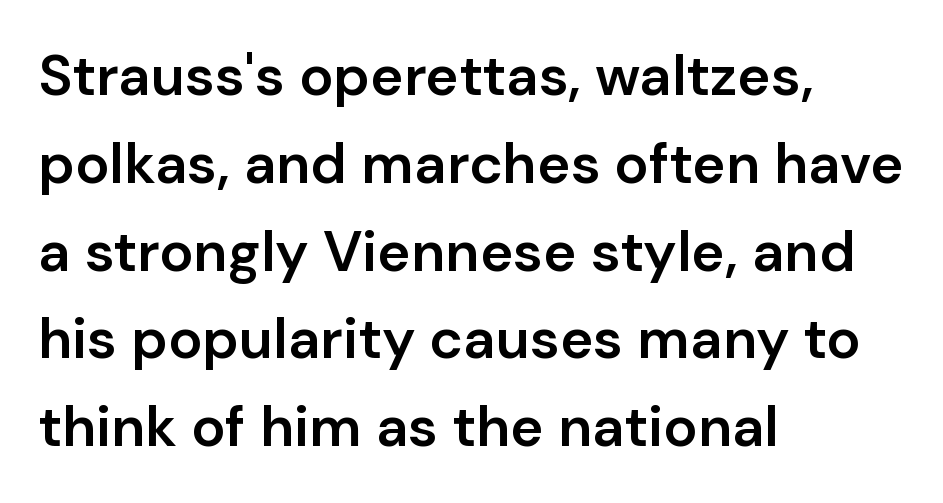
The image shows 57 px semibold sans-serif type, upright; set left-aligned, normal line spacing (1.54x), normal letter spacing, not underlined; low stroke contrast and a medium x-height.
